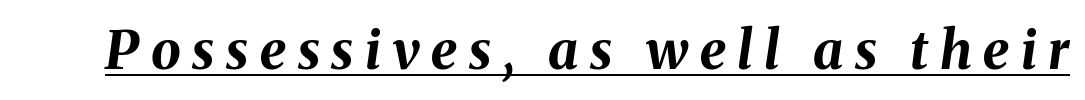
Q: Is the text bold? A: Yes.
Q: Is the text italic (slanted)? A: Yes, it leans right by about 8 degrees.
Q: Is the text underlined? A: Yes.
Q: Is the spacing between letters normal or unusually wide? A: Unusually wide.
Q: Width (condensed, normal, or wide)? A: Normal.
Q: Stroke contrast? A: Medium.
Q: x-height? A: Medium.
Q: Monospaced? A: No.
